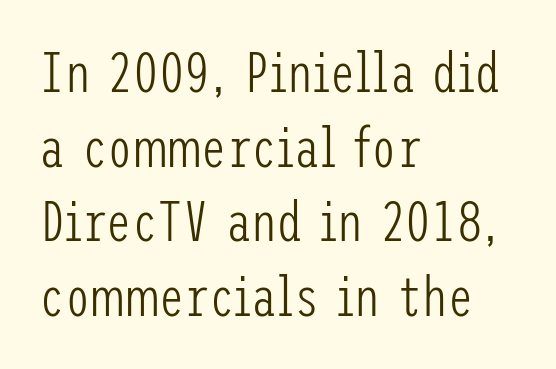
{"serif": "no", "italic": "no", "bold": "no", "weight": "light", "width": "condensed", "stroke_contrast": "low", "x_height": "medium", "underline": "no", "align": "left", "line_spacing": "normal", "line_spacing_ratio": 1.31, "letter_spacing": "normal", "letter_spacing_em": 0.0, "glyph_px": 57}
